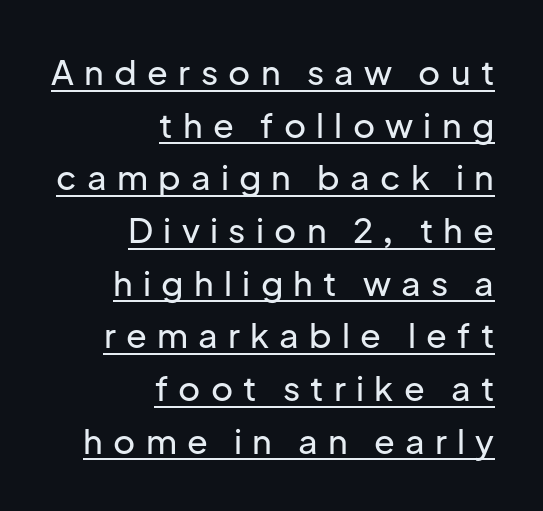
{"serif": "no", "italic": "no", "width": "normal", "stroke_contrast": "low", "x_height": "medium", "monospaced": "no", "underline": "yes", "align": "right", "line_spacing": "normal", "line_spacing_ratio": 1.55, "letter_spacing": "wide", "letter_spacing_em": 0.3, "glyph_px": 34}
